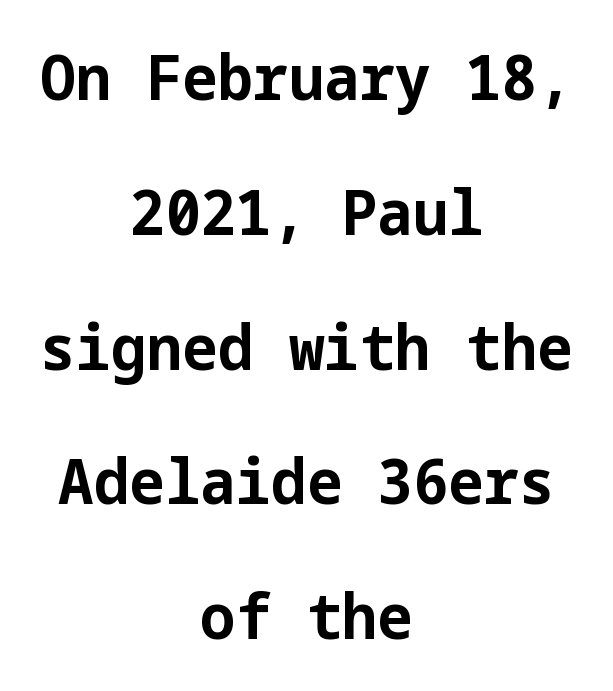
{"serif": "no", "italic": "no", "bold": "yes", "weight": "bold", "width": "normal", "stroke_contrast": "low", "x_height": "medium", "underline": "no", "align": "center", "line_spacing": "loose", "line_spacing_ratio": 2.14, "letter_spacing": "normal", "letter_spacing_em": 0.0, "glyph_px": 63}
